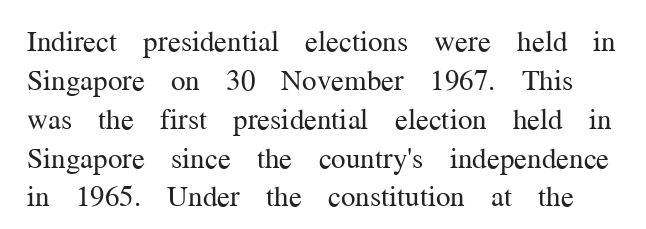
Heaviness? Minimal to ordinary, like unemphasized prose. Serif or sans? Serif — the stroke terminals have little feet. There is no visible air inserted between adjacent glyphs. When letters stand straight like this, we call the style roman or upright. Whoever set this chose a conventional vertical rhythm.
